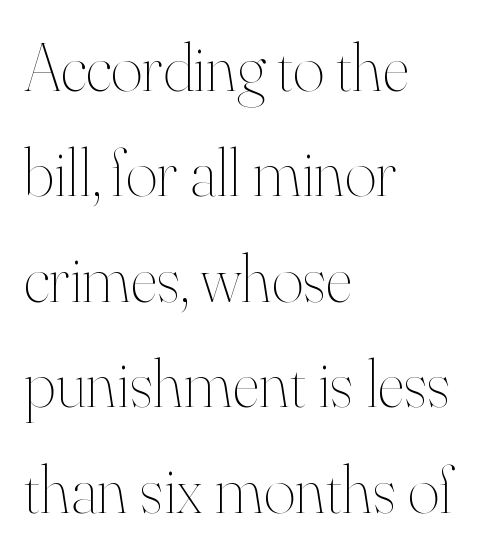
{"italic": "no", "bold": "no", "weight": "thin", "width": "normal", "stroke_contrast": "high", "x_height": "small", "monospaced": "no", "underline": "no", "align": "left", "line_spacing": "normal", "line_spacing_ratio": 1.55, "letter_spacing": "normal", "letter_spacing_em": 0.0, "glyph_px": 68}
